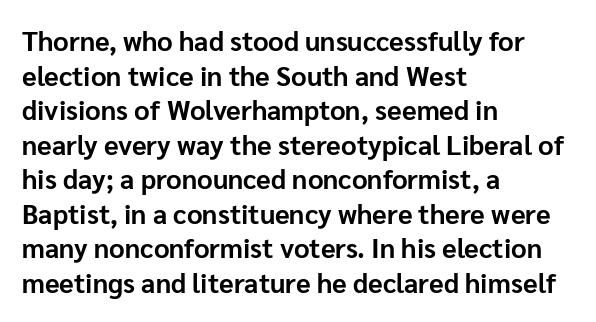
{"italic": "no", "bold": "yes", "underline": "no", "align": "left", "line_spacing": "normal", "line_spacing_ratio": 1.28, "letter_spacing": "normal", "letter_spacing_em": 0.0, "glyph_px": 27}
